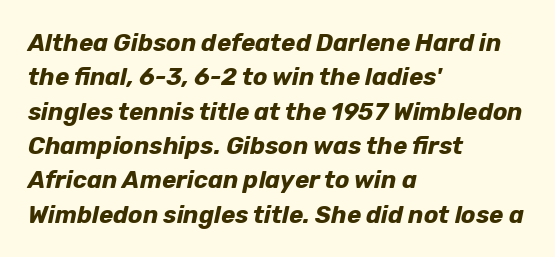
{"italic": "yes", "lean": "right", "slant_degrees": 12, "bold": "yes", "underline": "no", "align": "left", "line_spacing": "normal", "line_spacing_ratio": 1.43, "letter_spacing": "normal", "letter_spacing_em": 0.0, "glyph_px": 24}
